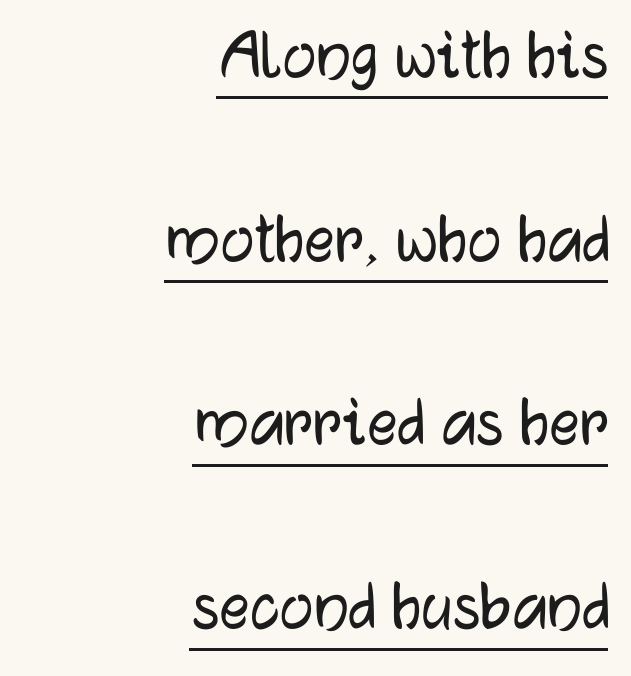
Spacing verdict: proportional, widths tailored to each character. Caption: lettering with a line underneath. Quick note: not italic, upright. A sans-serif font was chosen for this passage. Each new line begins a long way beneath the previous one. Words appear dense and cohesive because spacing is normal.
